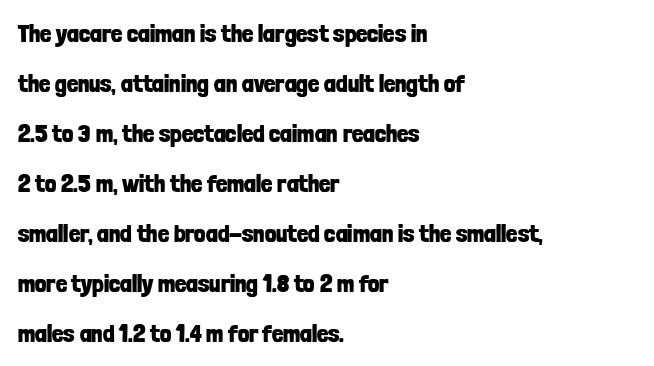
A classic flush-left, rag-right setting is used for this passage. This sample trades compactness for vertical openness between lines. Check the space under the baseline: it is left empty. Set as a true bold cut, around the 700 mark. Notice how the stems are strictly vertical — no italics here.
